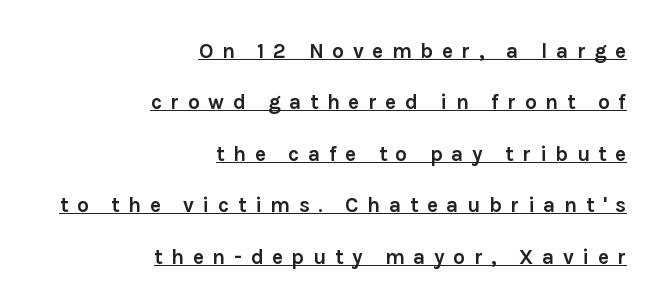
{"italic": "no", "bold": "yes", "underline": "yes", "align": "right", "line_spacing": "loose", "line_spacing_ratio": 2.45, "letter_spacing": "wide", "letter_spacing_em": 0.41, "glyph_px": 21}
